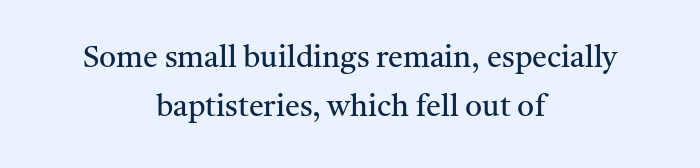
{"serif": "yes", "italic": "no", "bold": "no", "weight": "regular", "width": "normal", "stroke_contrast": "medium", "x_height": "medium", "monospaced": "no", "underline": "no", "align": "center", "line_spacing": "normal", "line_spacing_ratio": 1.62, "letter_spacing": "normal", "letter_spacing_em": 0.0, "glyph_px": 30}
